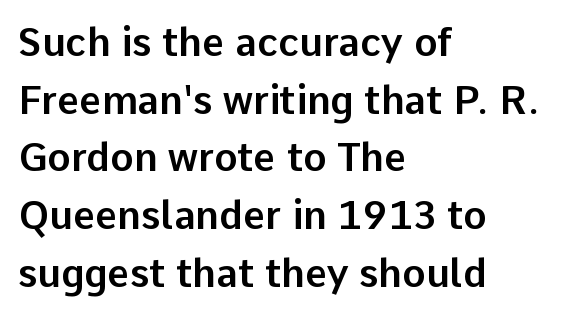
Glyph-to-glyph distance matches everyday printed text. Upright lettering throughout. Vertically, the passage feels balanced, rows spaced as you'd expect. Quick note: underline off. These lines are rendered in a variable-pitch font.
